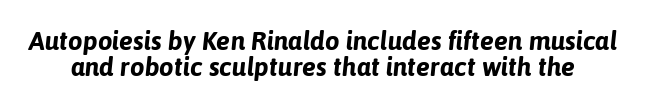
The image shows 26 px bold type, italic (leaning right); set tight line spacing (1.01x), normal letter spacing, not underlined.
